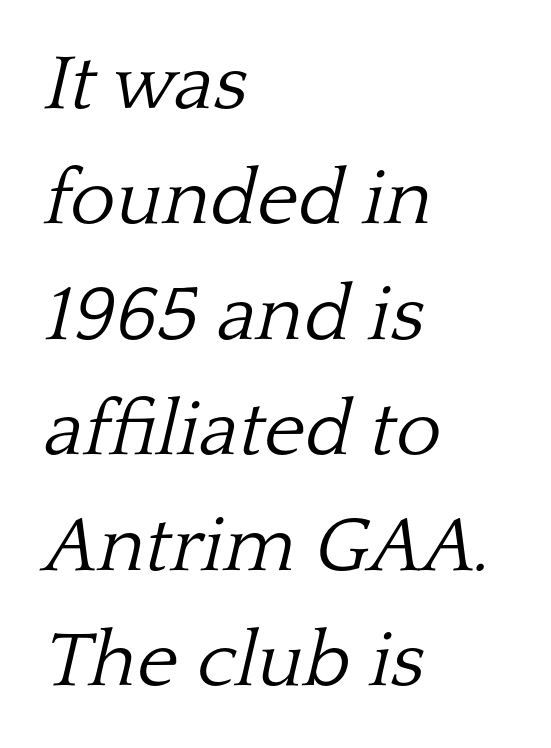
Q: Is the text bold? A: No.
Q: Is the text italic (slanted)? A: Yes, it leans right by about 13 degrees.
Q: Is the typeface a serif or a sans-serif typeface? A: Serif.
Q: Is the text underlined? A: No.
Q: How is the paragraph aligned? A: Left-aligned.
Q: Is the spacing between letters normal or unusually wide? A: Normal.
Q: Is the spacing between lines tight, normal or loose? A: Normal.
Q: Width (condensed, normal, or wide)? A: Normal.
Q: Stroke contrast? A: Low.
Q: x-height? A: Medium.
Q: Monospaced? A: No.
